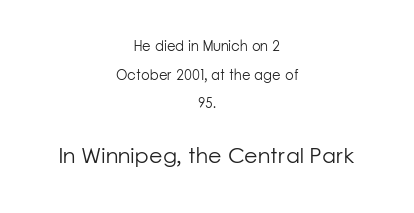
Character size in the trailing block exceeds that of the leading block. In CSS terms this would be text-align: center. The space beneath each line is pristine and unruled. Leading: increased. Vertical strokes here are truly vertical. On a weight scale, this lands at 450 or below.
